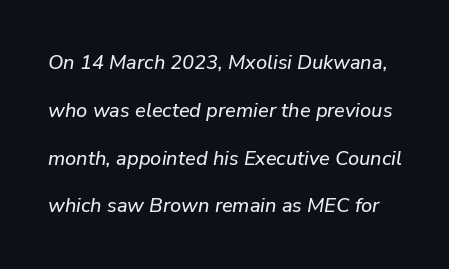
Q: Is the text italic (slanted)? A: Yes, it leans right by about 9 degrees.
Q: Is the text underlined? A: No.
Q: Is the spacing between letters normal or unusually wide? A: Normal.
Q: Is the spacing between lines tight, normal or loose? A: Loose.
